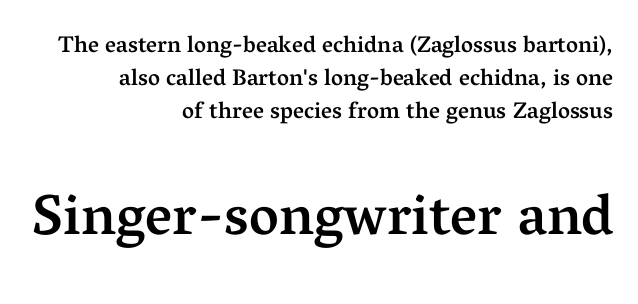
Q: Is the text bold? A: Semi-bold.
Q: Is the text italic (slanted)? A: No, it is upright.
Q: Is the typeface a serif or a sans-serif typeface? A: Serif.
Q: Is the text underlined? A: No.
Q: How is the paragraph aligned? A: Right-aligned.
Q: Is the spacing between letters normal or unusually wide? A: Normal.
Q: Is the spacing between lines tight, normal or loose? A: Normal.
Q: Which block of text is set in a larger size, the first (top) or the second (bottom)? A: The second (bottom) one.
Q: Width (condensed, normal, or wide)? A: Normal.
Q: Stroke contrast? A: Medium.
Q: x-height? A: Medium.
Q: Monospaced? A: No.
